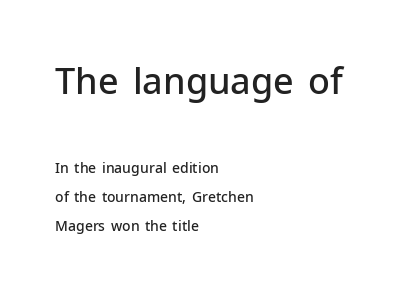
{"serif": "no", "italic": "no", "bold": "semi", "weight": "semibold", "width": "normal", "stroke_contrast": "low", "x_height": "medium", "monospaced": "no", "underline": "no", "align": "left", "line_spacing": "loose", "line_spacing_ratio": 2.06, "letter_spacing": "normal", "letter_spacing_em": 0.0, "larger_block": "first", "size_ratio": 2.57, "glyph_px": 36}
